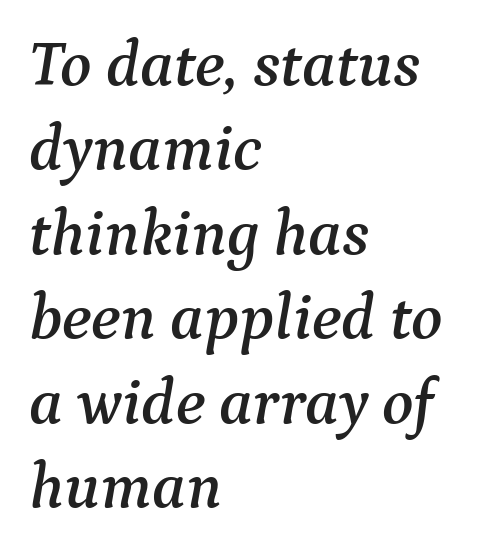
The image shows 65 px serif type, italic (leaning right); set left-aligned, normal line spacing (1.3x), normal letter spacing, not underlined; medium stroke contrast and a medium x-height.
